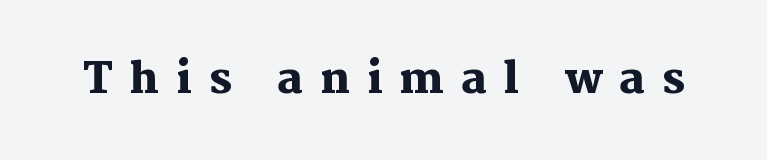
Q: Is the text bold? A: Yes.
Q: Is the text italic (slanted)? A: No, it is upright.
Q: Is the typeface a serif or a sans-serif typeface? A: Serif.
Q: Is the text underlined? A: No.
Q: Is the spacing between letters normal or unusually wide? A: Unusually wide.
Q: Width (condensed, normal, or wide)? A: Normal.
Q: Stroke contrast? A: Medium.
Q: x-height? A: Medium.
Q: Monospaced? A: No.
